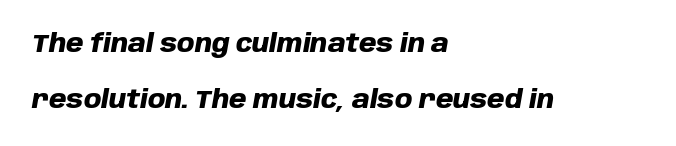
{"italic": "yes", "lean": "right", "slant_degrees": 10, "bold": "yes", "underline": "no", "align": "left", "line_spacing": "loose", "line_spacing_ratio": 2.24, "letter_spacing": "normal", "letter_spacing_em": 0.0, "glyph_px": 25}
